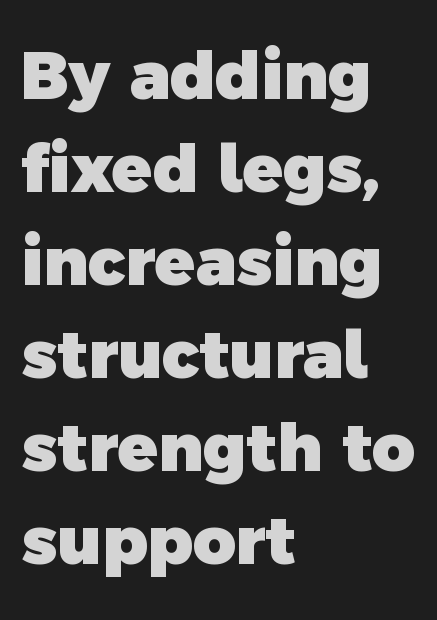
Rows of type keep a routine distance in the vertical direction. Is this a fixed-width face? No — the glyphs have proportional, varying widths. The lines in this sample share a left origin and differ only in where they stop. The strokes are fattened all the way to bold.
